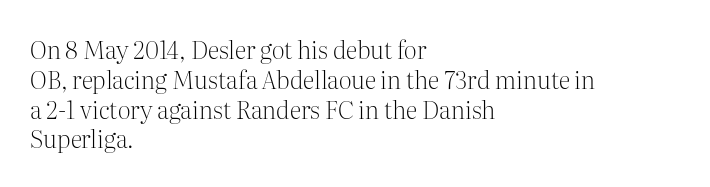
Q: Is the text bold? A: No.
Q: Is the text italic (slanted)? A: No, it is upright.
Q: Is the text underlined? A: No.
Q: How is the paragraph aligned? A: Left-aligned.
Q: Is the spacing between letters normal or unusually wide? A: Normal.
